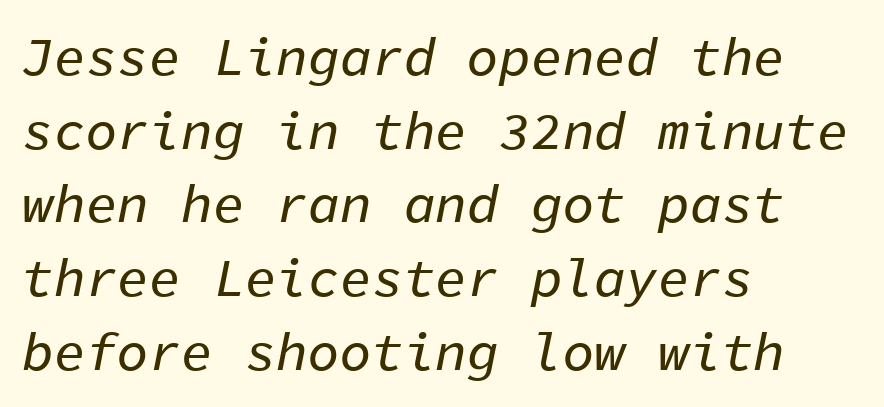
The image shows 53 px text type, italic (leaning right), monospaced; set left-aligned, normal line spacing (1.39x), normal letter spacing, not underlined; low stroke contrast and a medium x-height.
